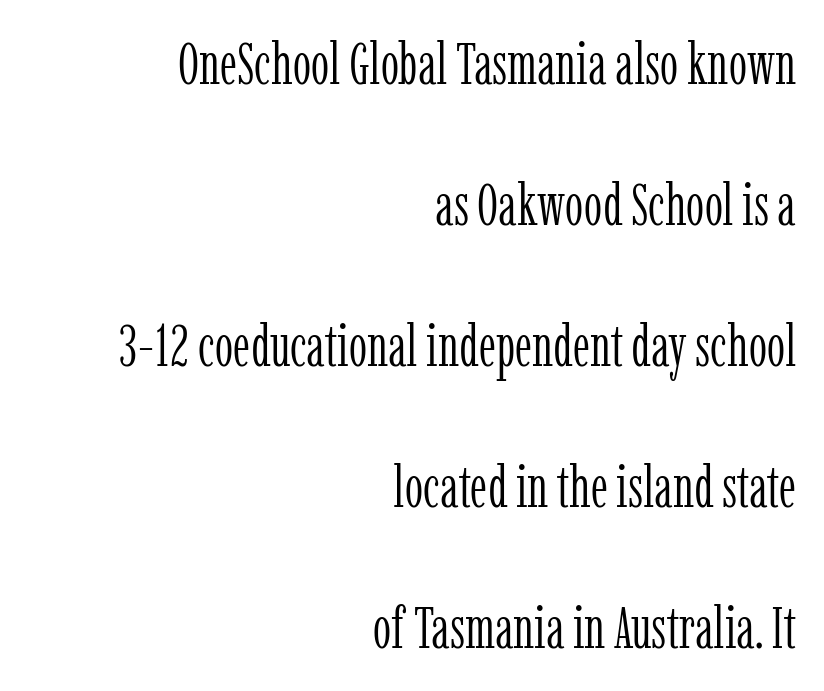
Q: Is the text bold? A: No.
Q: Is the text italic (slanted)? A: No, it is upright.
Q: Is the typeface a serif or a sans-serif typeface? A: Serif.
Q: Is the text underlined? A: No.
Q: How is the paragraph aligned? A: Right-aligned.
Q: Is the spacing between letters normal or unusually wide? A: Normal.
Q: Is the spacing between lines tight, normal or loose? A: Loose.
Q: Width (condensed, normal, or wide)? A: Condensed.
Q: Stroke contrast? A: Low.
Q: x-height? A: Medium.
Q: Monospaced? A: No.
